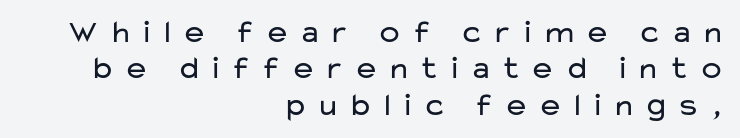
Q: Is the text bold? A: No.
Q: Is the text italic (slanted)? A: No, it is upright.
Q: Is the typeface a serif or a sans-serif typeface? A: Sans-serif.
Q: Is the text underlined? A: No.
Q: How is the paragraph aligned? A: Right-aligned.
Q: Is the spacing between letters normal or unusually wide? A: Unusually wide.
Q: Is the spacing between lines tight, normal or loose? A: Tight.
Q: Width (condensed, normal, or wide)? A: Wide.
Q: Stroke contrast? A: Low.
Q: x-height? A: Medium.
Q: Monospaced? A: No.
